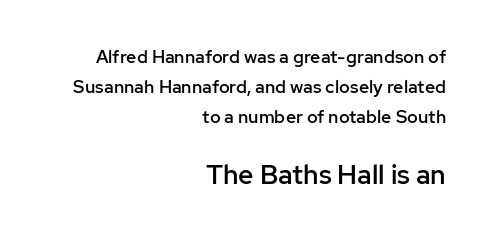
The image shows 27 px text type, upright; set right-aligned, normal line spacing (1.68x), normal letter spacing, not underlined; the second (bottom) block is 1.5x larger.
